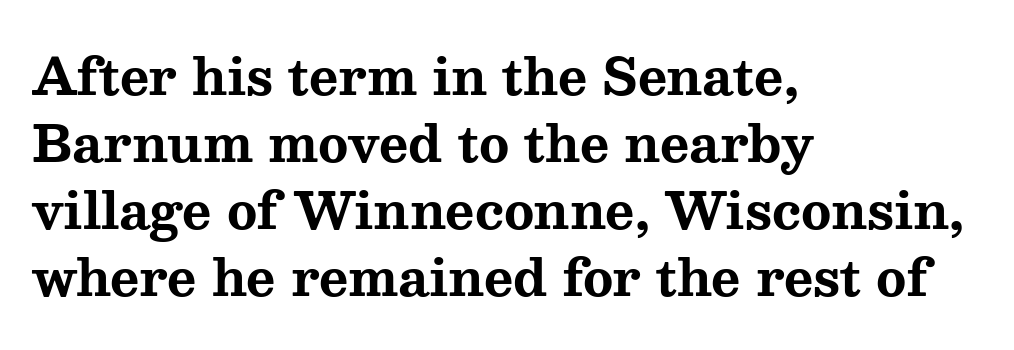
Q: Is the text bold? A: Yes.
Q: Is the text italic (slanted)? A: No, it is upright.
Q: Is the typeface a serif or a sans-serif typeface? A: Serif.
Q: Is the text underlined? A: No.
Q: How is the paragraph aligned? A: Left-aligned.
Q: Is the spacing between letters normal or unusually wide? A: Normal.
Q: Is the spacing between lines tight, normal or loose? A: Normal.
Q: Width (condensed, normal, or wide)? A: Wide.
Q: Stroke contrast? A: Medium.
Q: x-height? A: Medium.
Q: Monospaced? A: No.
